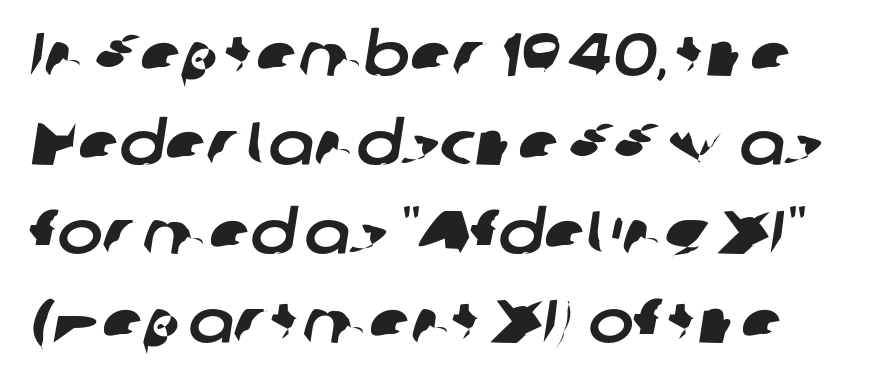
Q: Is the typeface a serif or a sans-serif typeface? A: Sans-serif.
Q: Is the text underlined? A: No.
Q: Is the spacing between letters normal or unusually wide? A: Normal.
Q: Is the spacing between lines tight, normal or loose? A: Normal.
Q: Width (condensed, normal, or wide)? A: Normal.
Q: Stroke contrast? A: Low.
Q: x-height? A: Medium.
Q: Monospaced? A: No.
